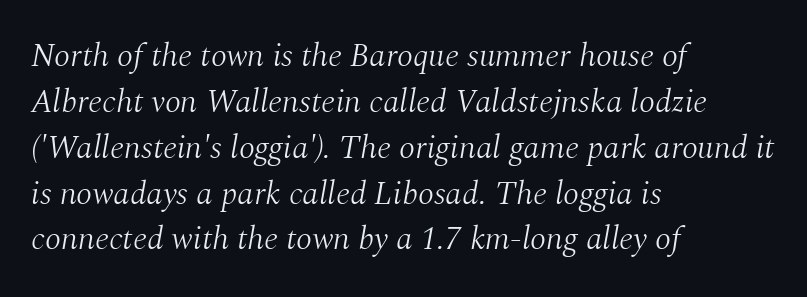
{"serif": "yes", "italic": "yes", "lean": "right", "slant_degrees": 10, "bold": "no", "weight": "light", "width": "normal", "stroke_contrast": "medium", "x_height": "medium", "monospaced": "no", "underline": "no", "align": "left", "line_spacing": "normal", "line_spacing_ratio": 1.39, "letter_spacing": "normal", "letter_spacing_em": 0.0, "glyph_px": 33}
